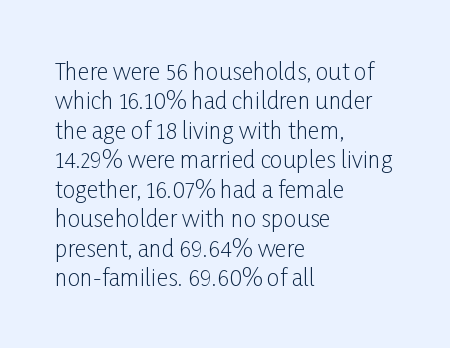
Q: Is the text bold? A: No.
Q: Is the text italic (slanted)? A: No, it is upright.
Q: Is the text underlined? A: No.
Q: How is the paragraph aligned? A: Left-aligned.
Q: Is the spacing between letters normal or unusually wide? A: Normal.
Q: Is the spacing between lines tight, normal or loose? A: Normal.
